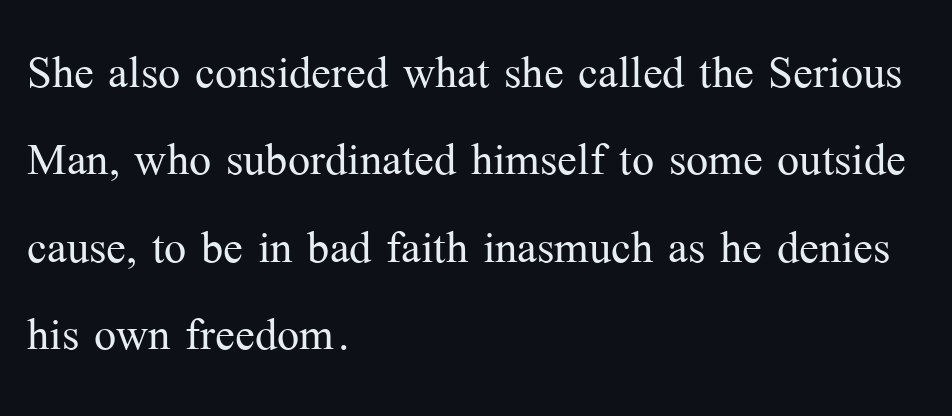
A clean baseline with only descenders dipping below it. Do the characters align in a grid? No, the font is proportional. Evenly set lines give the paragraph a standard silhouette. Note: serifs present on the glyphs.
